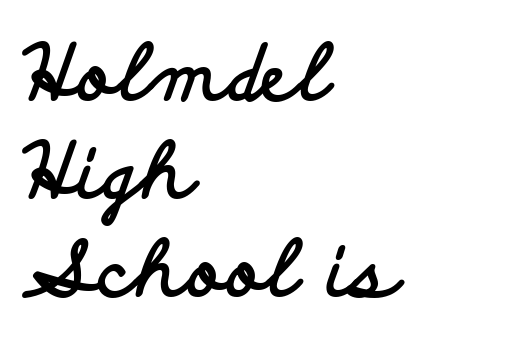
The image shows 76 px bold, wide sans-serif type; set left-aligned, normal line spacing (1.29x), normal letter spacing, not underlined; low stroke contrast and a small x-height.
